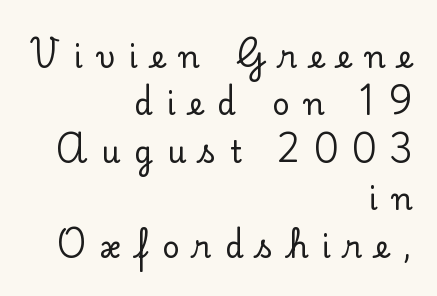
Q: Is the text italic (slanted)? A: No, it is upright.
Q: Is the typeface a serif or a sans-serif typeface? A: Serif.
Q: Is the text underlined? A: No.
Q: How is the paragraph aligned? A: Right-aligned.
Q: Is the spacing between letters normal or unusually wide? A: Unusually wide.
Q: Is the spacing between lines tight, normal or loose? A: Normal.
Q: Width (condensed, normal, or wide)? A: Normal.
Q: Stroke contrast? A: Low.
Q: x-height? A: Small.
Q: Monospaced? A: No.
